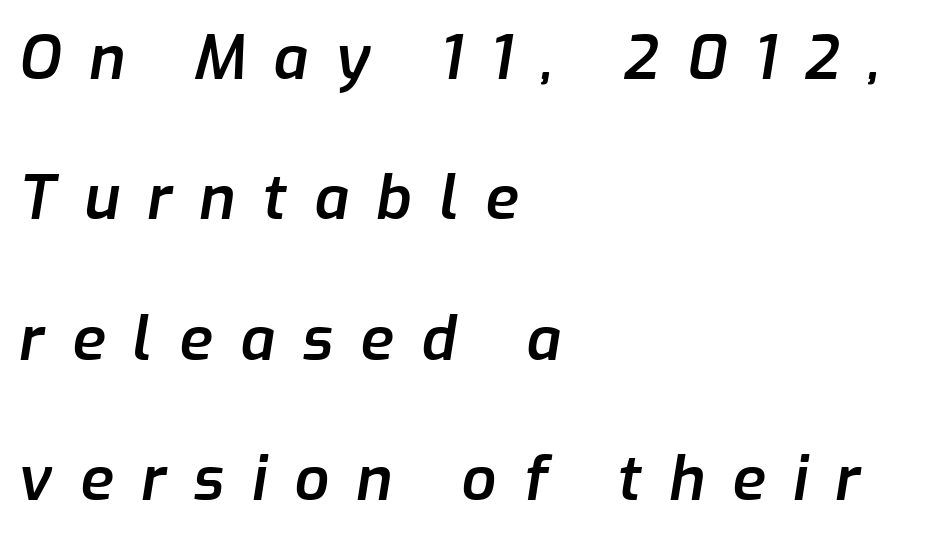
The image shows 61 px semibold type, italic (leaning right); set left-aligned, loose line spacing (2.3x), unusually wide letter spacing (+0.45 em), not underlined; low stroke contrast and a medium x-height.
